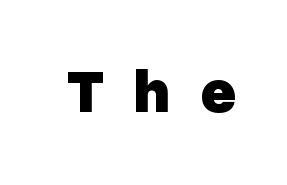
{"serif": "no", "italic": "no", "bold": "yes", "weight": "heavy", "width": "normal", "stroke_contrast": "low", "x_height": "medium", "monospaced": "no", "underline": "no", "letter_spacing": "wide", "letter_spacing_em": 0.48, "glyph_px": 61}
